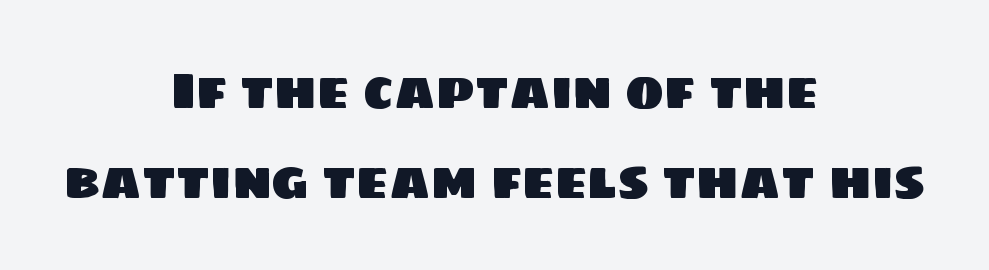
The image shows 52 px sans-serif type; set centered, line spacing 1.73x, normal letter spacing, not underlined; low stroke contrast and a large x-height.
